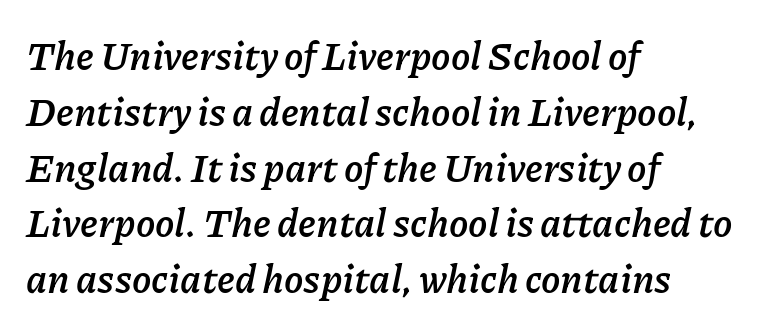
Q: Is the text bold? A: Yes.
Q: Is the text italic (slanted)? A: Yes, it leans right by about 11 degrees.
Q: Is the text underlined? A: No.
Q: How is the paragraph aligned? A: Left-aligned.
Q: Is the spacing between letters normal or unusually wide? A: Normal.
Q: Is the spacing between lines tight, normal or loose? A: Normal.
Q: Width (condensed, normal, or wide)? A: Normal.
Q: Stroke contrast? A: Low.
Q: x-height? A: Medium.
Q: Monospaced? A: No.
